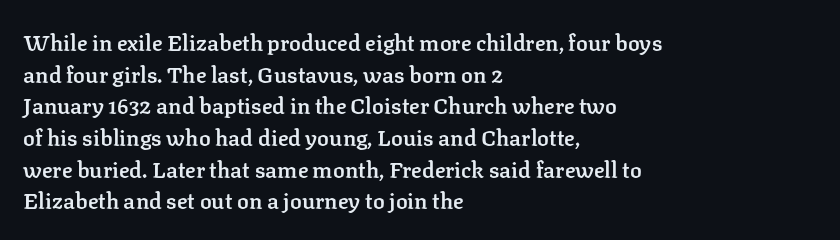
{"italic": "no", "bold": "semi", "underline": "no", "align": "left", "line_spacing": "normal", "line_spacing_ratio": 1.44, "letter_spacing": "normal", "letter_spacing_em": 0.0, "glyph_px": 22}
